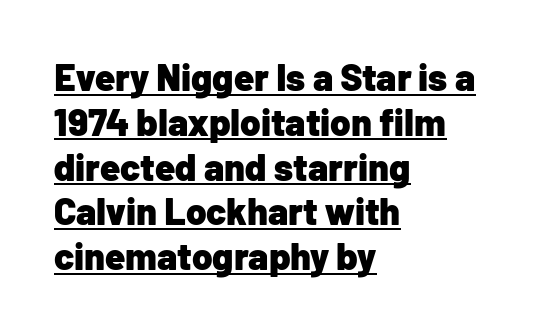
{"serif": "no", "italic": "no", "bold": "yes", "weight": "heavy", "width": "normal", "stroke_contrast": "low", "x_height": "medium", "monospaced": "no", "underline": "yes", "align": "left", "line_spacing_ratio": 1.21, "letter_spacing": "normal", "letter_spacing_em": 0.0, "glyph_px": 37}
